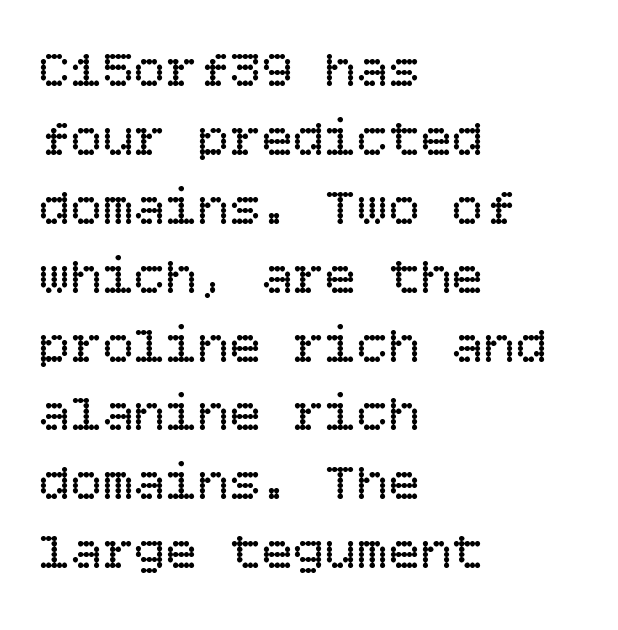
The image shows 53 px regular-weight type, upright; set left-aligned, normal line spacing (1.3x), normal letter spacing, not underlined; low stroke contrast and a large x-height.
